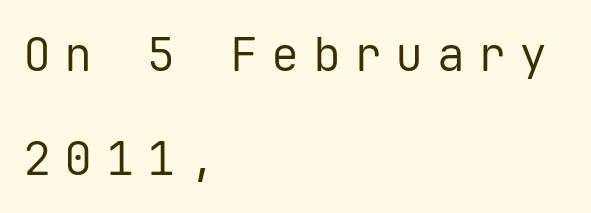
This rendering employs a face without finishing strokes, i.e., a sans-serif. Vertical strokes here are truly vertical. Every character here occupies the same horizontal width, giving the sample a typewriter-like rhythm. The line-height multiplier appears high, well above default.
